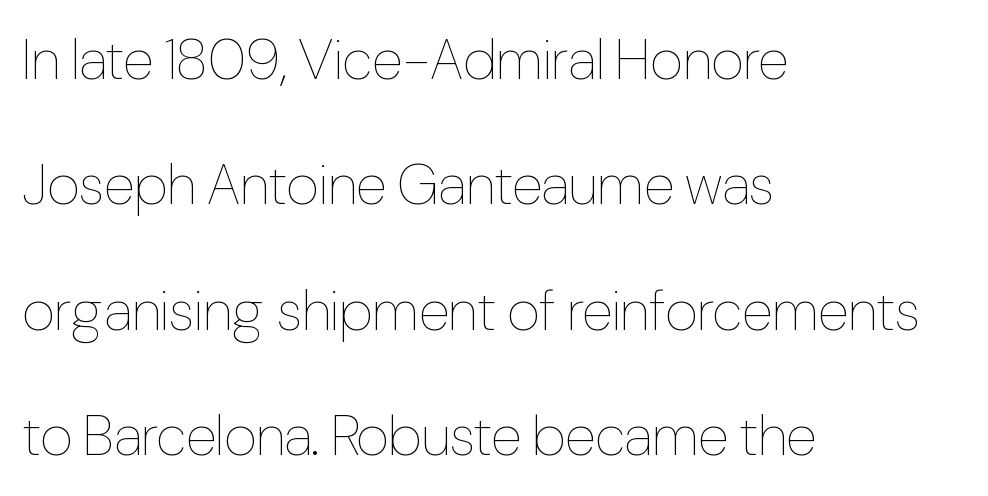
The image shows 57 px thin, condensed type, upright; set left-aligned, loose line spacing (2.2x), normal letter spacing, not underlined; low stroke contrast and a medium x-height.
